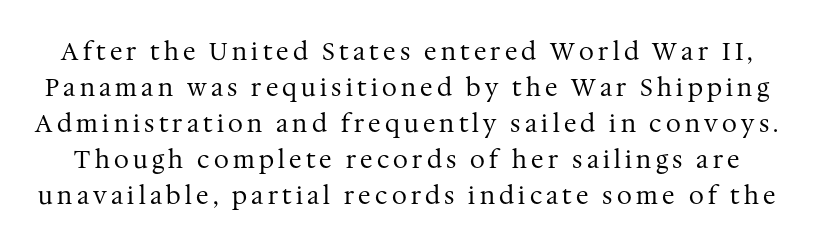
How would I describe the line gaps? Plain and ordinary. Rendered with straight, roman letterforms. Plain, unruled lines of type. This reads as an unemphasized weight, regular at the heaviest.
